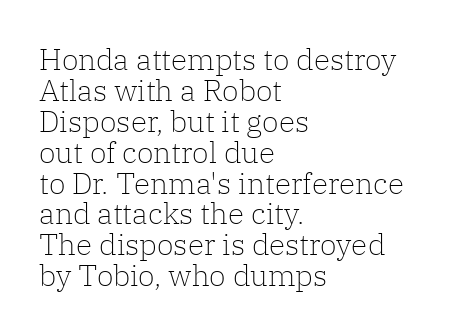
Q: Is the text bold? A: No.
Q: Is the text italic (slanted)? A: No, it is upright.
Q: Is the typeface a serif or a sans-serif typeface? A: Serif.
Q: Is the text underlined? A: No.
Q: How is the paragraph aligned? A: Left-aligned.
Q: Is the spacing between letters normal or unusually wide? A: Normal.
Q: Is the spacing between lines tight, normal or loose? A: Tight.
Q: Width (condensed, normal, or wide)? A: Normal.
Q: Stroke contrast? A: Low.
Q: x-height? A: Medium.
Q: Monospaced? A: No.
